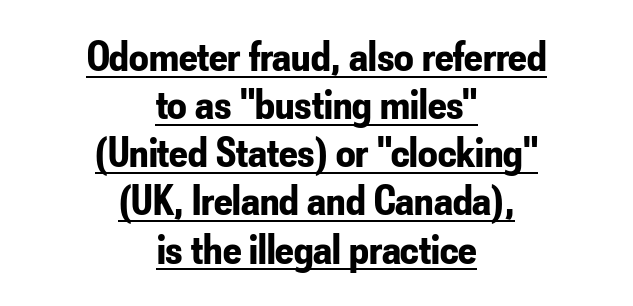
Q: Is the text bold? A: Yes.
Q: Is the text italic (slanted)? A: No, it is upright.
Q: Is the typeface a serif or a sans-serif typeface? A: Sans-serif.
Q: Is the text underlined? A: Yes.
Q: How is the paragraph aligned? A: Centered.
Q: Is the spacing between letters normal or unusually wide? A: Normal.
Q: Is the spacing between lines tight, normal or loose? A: Tight.
Q: Width (condensed, normal, or wide)? A: Condensed.
Q: Stroke contrast? A: Low.
Q: x-height? A: Small.
Q: Monospaced? A: No.
